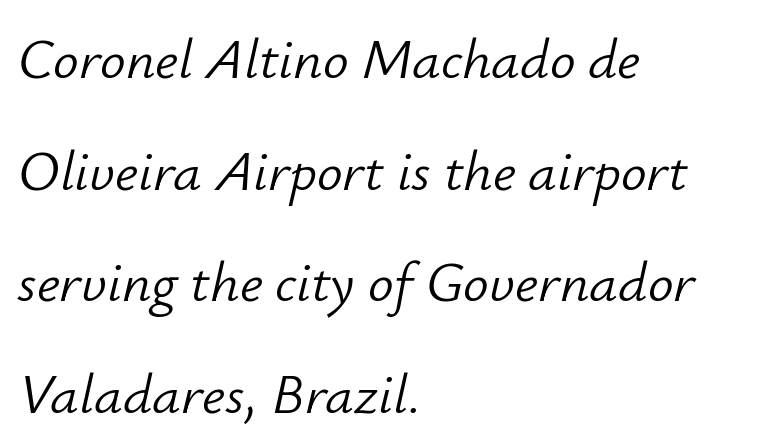
The image shows 57 px light type, italic (leaning right); set left-aligned, loose line spacing (1.96x), normal letter spacing, not underlined; low stroke contrast and a small x-height.
